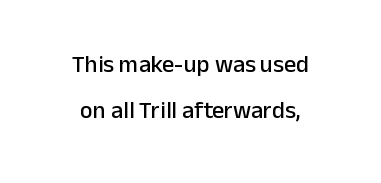
Plain, unruled lines of type. Upright lettering throughout. Regarding leading, the lines here are spaced well apart. A centered setting, common on invitations and titles, is used for this passage. Students, note that the glyphs here touch the page at normal intervals.
